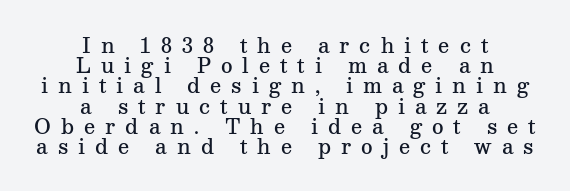
{"italic": "no", "bold": "semi", "underline": "no", "align": "center", "line_spacing": "tight", "line_spacing_ratio": 1.01, "letter_spacing": "wide", "letter_spacing_em": 0.5, "glyph_px": 20}
